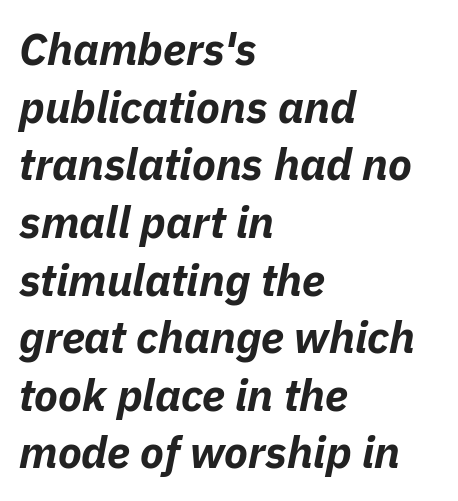
The image shows 44 px bold type, italic (leaning right); set left-aligned, normal line spacing (1.31x), normal letter spacing, not underlined; low stroke contrast and a medium x-height.
